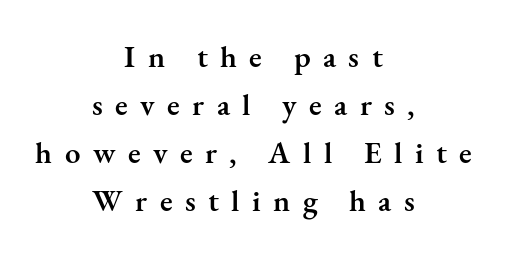
Q: Is the text bold? A: Semi-bold.
Q: Is the text italic (slanted)? A: No, it is upright.
Q: Is the typeface a serif or a sans-serif typeface? A: Serif.
Q: Is the text underlined? A: No.
Q: How is the paragraph aligned? A: Centered.
Q: Is the spacing between letters normal or unusually wide? A: Unusually wide.
Q: Is the spacing between lines tight, normal or loose? A: Normal.
Q: Width (condensed, normal, or wide)? A: Normal.
Q: Stroke contrast? A: Medium.
Q: x-height? A: Small.
Q: Monospaced? A: No.
